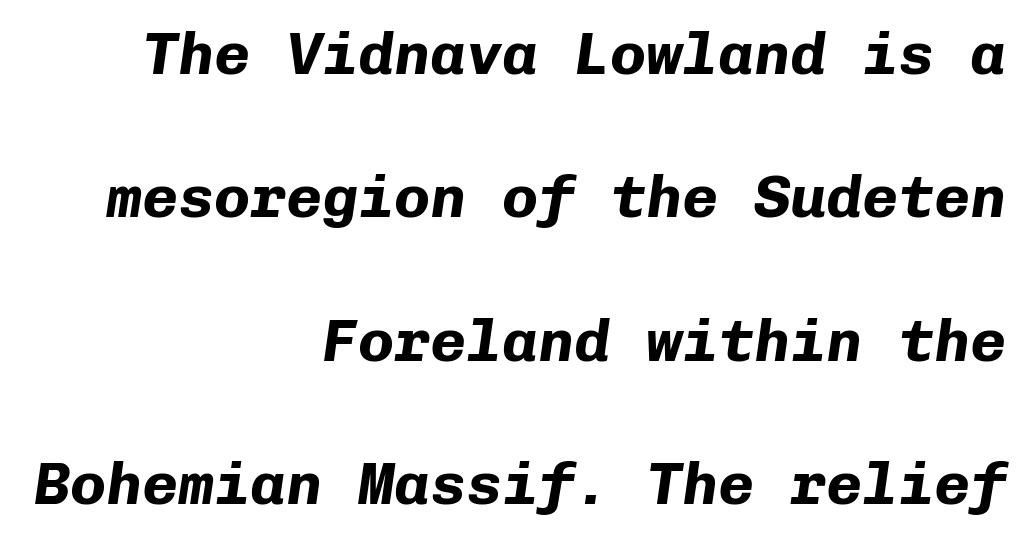
Q: Is the text bold? A: Yes.
Q: Is the text italic (slanted)? A: Yes, it leans right by about 8 degrees.
Q: Is the text underlined? A: No.
Q: How is the paragraph aligned? A: Right-aligned.
Q: Is the spacing between letters normal or unusually wide? A: Normal.
Q: Is the spacing between lines tight, normal or loose? A: Loose.
Q: Width (condensed, normal, or wide)? A: Normal.
Q: Stroke contrast? A: Low.
Q: x-height? A: Medium.
Q: Monospaced? A: Yes.
